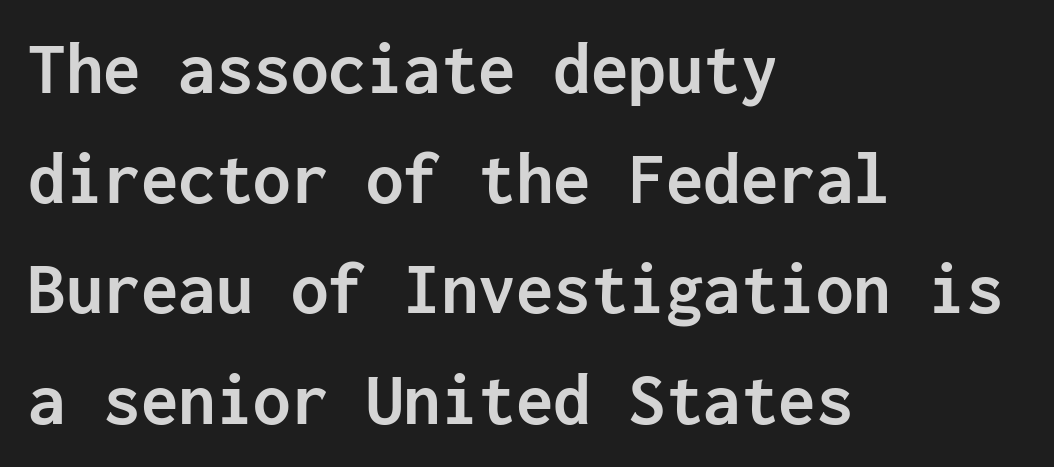
Q: Is the text bold? A: Yes.
Q: Is the text italic (slanted)? A: No, it is upright.
Q: Is the typeface a serif or a sans-serif typeface? A: Sans-serif.
Q: Is the text underlined? A: No.
Q: How is the paragraph aligned? A: Left-aligned.
Q: Is the spacing between letters normal or unusually wide? A: Normal.
Q: Is the spacing between lines tight, normal or loose? A: Normal.
Q: Width (condensed, normal, or wide)? A: Normal.
Q: Stroke contrast? A: Low.
Q: x-height? A: Medium.
Q: Monospaced? A: Yes.
